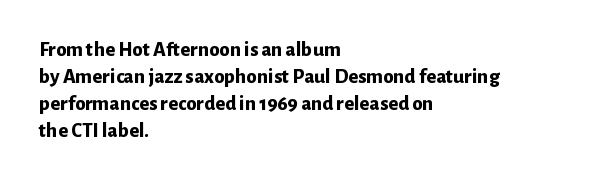
The image shows 21 px bold type, upright; set left-aligned, normal line spacing (1.29x), normal letter spacing, not underlined.
